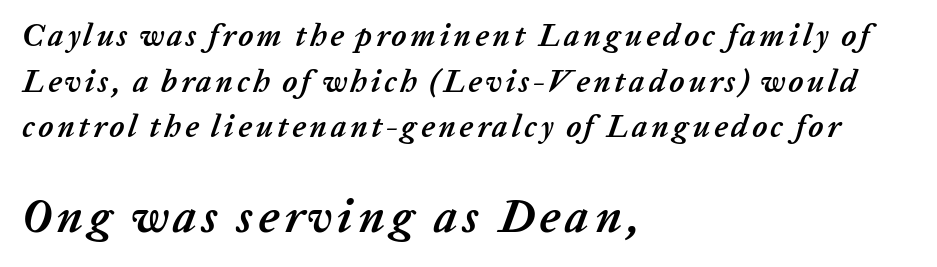
{"italic": "yes", "lean": "right", "slant_degrees": 20, "bold": "yes", "weight": "semibold", "width": "normal", "stroke_contrast": "low", "x_height": "medium", "monospaced": "no", "underline": "no", "align": "left", "line_spacing": "normal", "line_spacing_ratio": 1.47, "larger_block": "second", "size_ratio": 1.52, "glyph_px": 47}
